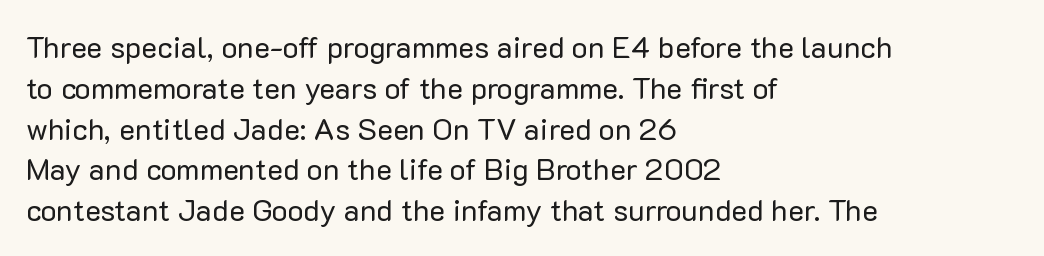
Characters remain perfectly vertical along every line. Stem width sits at or under what a default text font uses. Only glyphs here, with clear space below each row. The vertical gap from one line to the next is medium. Each letter keeps its own natural width here, so spacing adapts to shape.
